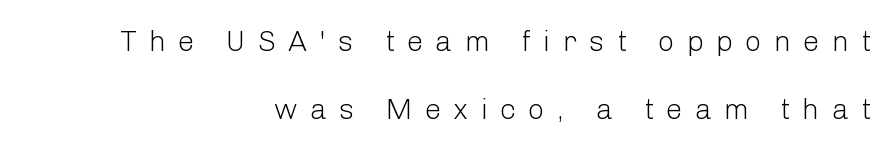
The image shows 29 px light sans-serif type, upright; set right-aligned, loose line spacing (2.36x), unusually wide letter spacing (+0.42 em), not underlined; low stroke contrast and a medium x-height.
